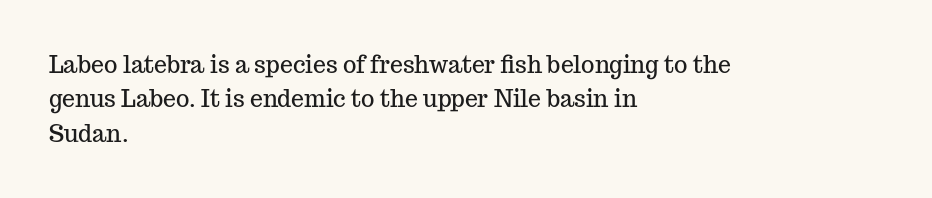
The image shows 23 px text type, upright; set left-aligned, normal line spacing (1.5x), normal letter spacing, not underlined.
